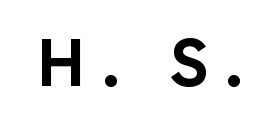
{"serif": "no", "italic": "no", "width": "normal", "stroke_contrast": "low", "x_height": "medium", "monospaced": "no", "underline": "no", "letter_spacing": "wide", "letter_spacing_em": 0.3, "glyph_px": 67}
